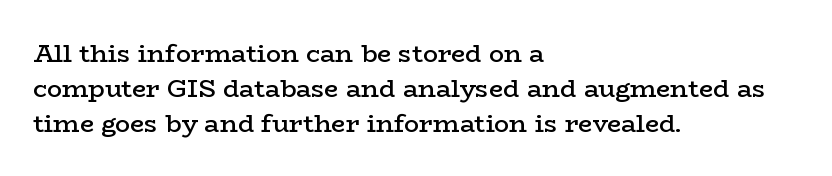
Notice how the passage keeps a crisp vertical edge on the left only. Ordinary non-slanted type is in use. Strokes here are thickened, but only to semibold level. Vertical spacing — default. The glyphs are unaccompanied by any horizontal stroke below them.
